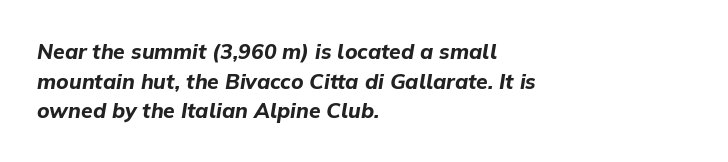
Words appear dense and cohesive because spacing is normal. The axis of the letterforms is tilted away from vertical. Left-aligned paragraph, ragged on the right. The rendering uses a bold face; every stroke is thick and dark.
